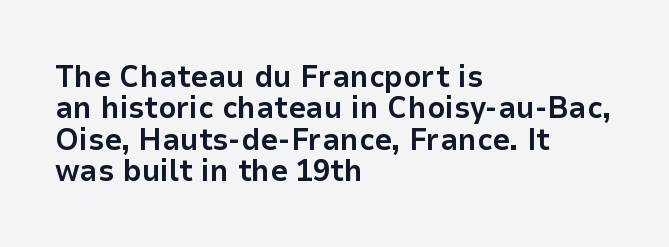
{"serif": "no", "italic": "no", "bold": "yes", "weight": "bold", "width": "normal", "stroke_contrast": "low", "x_height": "medium", "monospaced": "no", "underline": "no", "align": "left", "line_spacing": "tight", "line_spacing_ratio": 1.01, "letter_spacing": "normal", "letter_spacing_em": 0.0, "glyph_px": 31}
